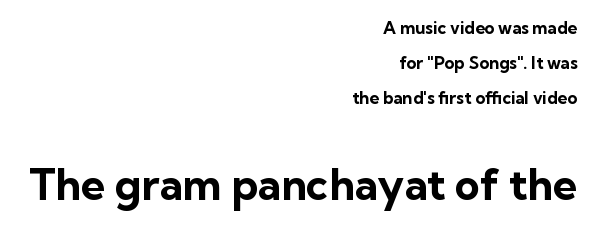
Q: Is the text bold? A: Yes.
Q: Is the text italic (slanted)? A: No, it is upright.
Q: Is the typeface a serif or a sans-serif typeface? A: Sans-serif.
Q: Is the text underlined? A: No.
Q: How is the paragraph aligned? A: Right-aligned.
Q: Is the spacing between letters normal or unusually wide? A: Normal.
Q: Is the spacing between lines tight, normal or loose? A: Loose.
Q: Which block of text is set in a larger size, the first (top) or the second (bottom)? A: The second (bottom) one.
Q: Width (condensed, normal, or wide)? A: Normal.
Q: Stroke contrast? A: Low.
Q: x-height? A: Medium.
Q: Monospaced? A: No.
